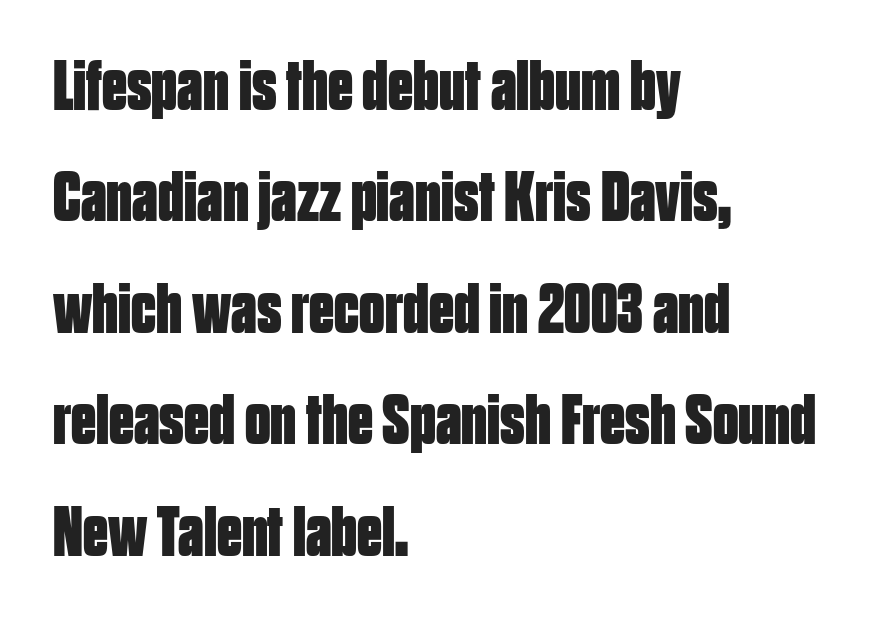
Q: Is the text bold? A: Yes.
Q: Is the text italic (slanted)? A: No, it is upright.
Q: Is the typeface a serif or a sans-serif typeface? A: Sans-serif.
Q: Is the text underlined? A: No.
Q: How is the paragraph aligned? A: Left-aligned.
Q: Is the spacing between letters normal or unusually wide? A: Normal.
Q: Is the spacing between lines tight, normal or loose? A: Normal.
Q: Width (condensed, normal, or wide)? A: Condensed.
Q: Stroke contrast? A: Low.
Q: x-height? A: Large.
Q: Monospaced? A: No.
